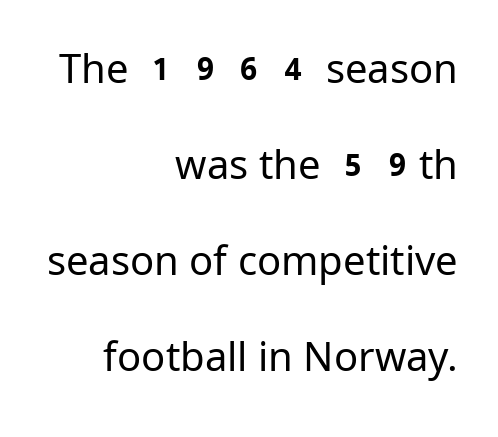
Anything drawn beneath the words? Only blank space. Nothing sits at the stroke ends, so this counts as sans-serif. The weight tops out at a normal text grade. Vertical spacing — loose. Is the block centered? No — it sits flush against the right margin. Do the characters align in a grid? No, the font is proportional.
